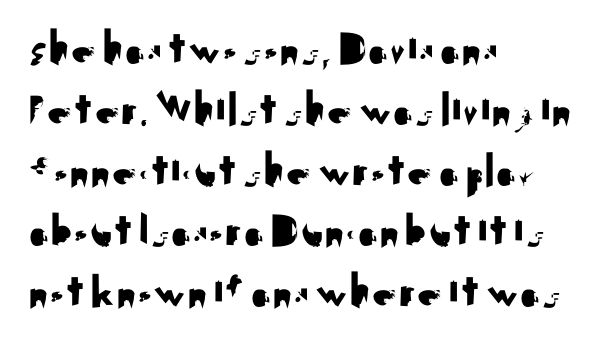
Words appear dense and cohesive because spacing is normal. Notice how the passage keeps a crisp vertical edge on the left only. This sample has the flowing, uneven cadence of proportional lettering. Unlike a traditional serif, this face leaves its strokes unadorned. The space beneath each line is pristine and unruled.
